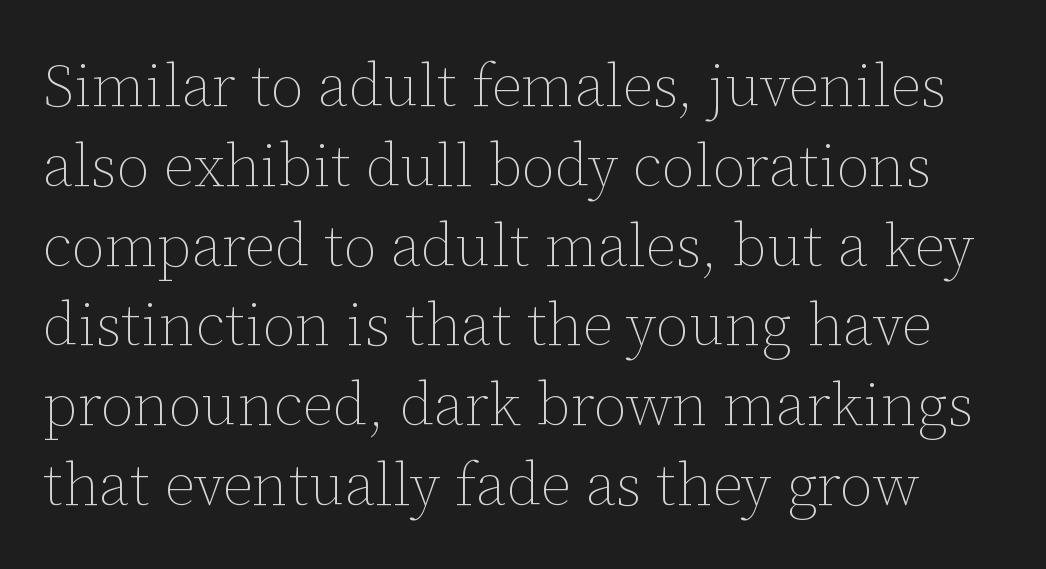
{"italic": "no", "bold": "no", "weight": "thin", "width": "normal", "stroke_contrast": "low", "x_height": "medium", "monospaced": "no", "underline": "no", "line_spacing": "normal", "line_spacing_ratio": 1.33, "letter_spacing": "normal", "letter_spacing_em": 0.0, "glyph_px": 60}
